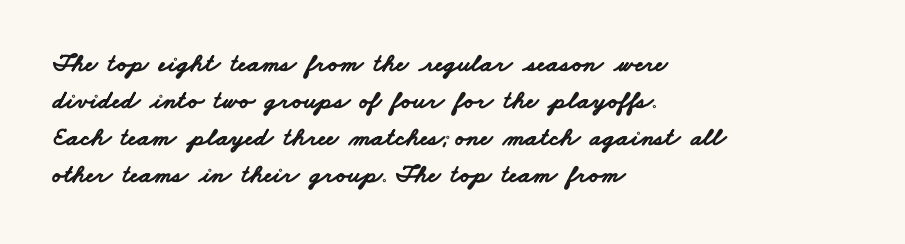
Q: Is the text bold? A: Yes.
Q: Is the text underlined? A: No.
Q: How is the paragraph aligned? A: Left-aligned.
Q: Is the spacing between letters normal or unusually wide? A: Normal.
Q: Is the spacing between lines tight, normal or loose? A: Normal.
